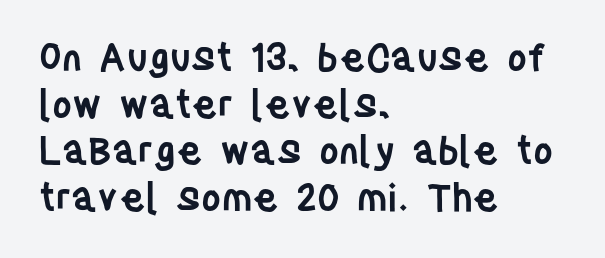
Q: Is the text bold? A: Semi-bold.
Q: Is the text italic (slanted)? A: No, it is upright.
Q: Is the typeface a serif or a sans-serif typeface? A: Sans-serif.
Q: Is the text underlined? A: No.
Q: How is the paragraph aligned? A: Left-aligned.
Q: Is the spacing between letters normal or unusually wide? A: Normal.
Q: Width (condensed, normal, or wide)? A: Condensed.
Q: Stroke contrast? A: Low.
Q: x-height? A: Large.
Q: Monospaced? A: No.
